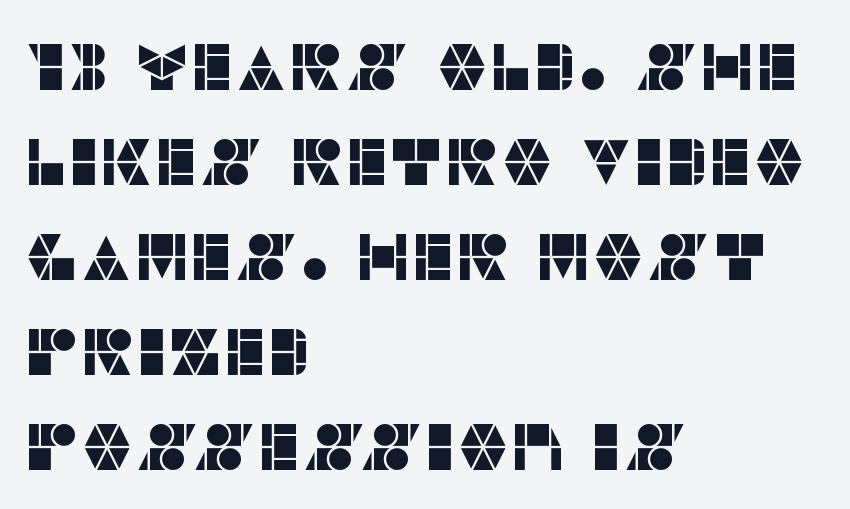
Varying glyph widths throughout — classic text-font behaviour. The glyphs are unaccompanied by any horizontal stroke below them. Baseline-to-baseline distance is the conventional proportion of letter height. The glyphs in this specimen are sans serif. Casual observation: everything's shoved over to the left.
